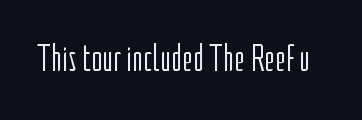
Nobody touched the tracking dial on this one. Tall strokes in this sample are plumb rather than angled. Each letter's strokes conclude bluntly, with no projecting serifs. Varying glyph widths throughout — classic text-font behaviour.
